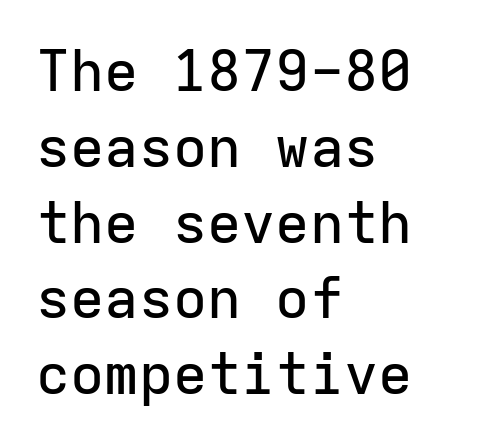
In terms of letterform style, serifs are entirely absent. The letters march in equal steps, a hallmark of fixed-pitch type. Anything drawn beneath the words? Only blank space. The axis of the letterforms is exactly vertical. Successive baselines arrive at the customary interval.
